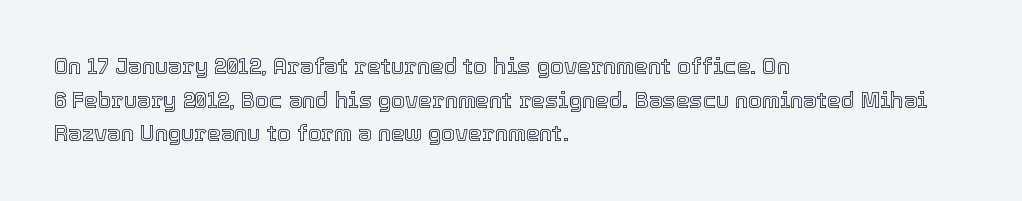
The image shows 22 px text type, upright; set left-aligned, normal line spacing (1.53x), normal letter spacing, not underlined.
